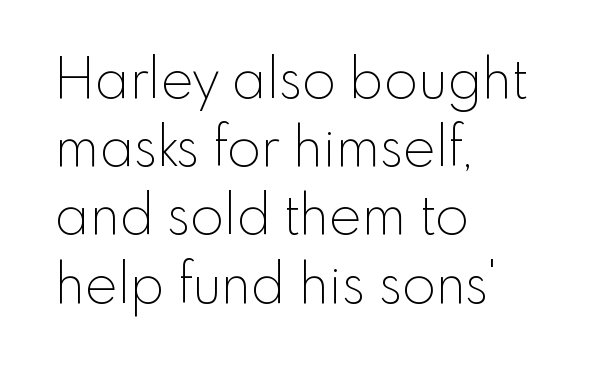
Q: Is the text bold? A: No.
Q: Is the text italic (slanted)? A: No, it is upright.
Q: Is the typeface a serif or a sans-serif typeface? A: Sans-serif.
Q: Is the text underlined? A: No.
Q: How is the paragraph aligned? A: Left-aligned.
Q: Is the spacing between letters normal or unusually wide? A: Normal.
Q: Width (condensed, normal, or wide)? A: Normal.
Q: x-height? A: Small.
Q: Monospaced? A: No.
